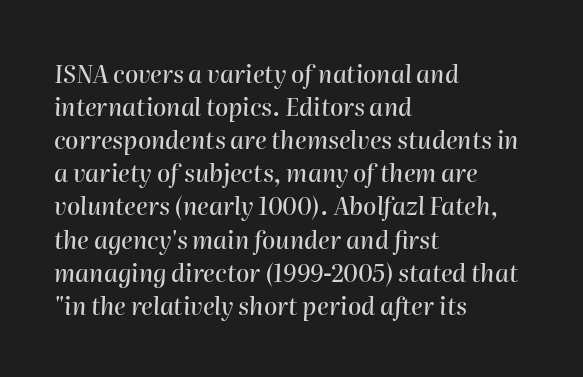
{"italic": "yes", "lean": "right", "slant_degrees": 2, "underline": "no", "align": "left", "line_spacing": "normal", "line_spacing_ratio": 1.38, "letter_spacing": "normal", "letter_spacing_em": 0.0, "glyph_px": 24}
